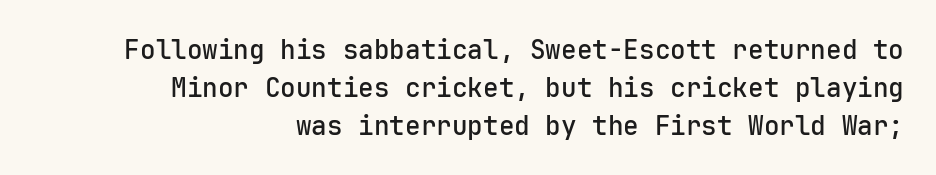
Typesetter's note: demi weight, one step under bold. These lines sit exactly where default settings would place them. Descenders are the only things crossing below the line. When letters stand straight like this, we call the style roman or upright. Spacing between characters is what you'd get straight out of the box. The text block is weighted toward the right margin, trailing off unevenly leftward.
